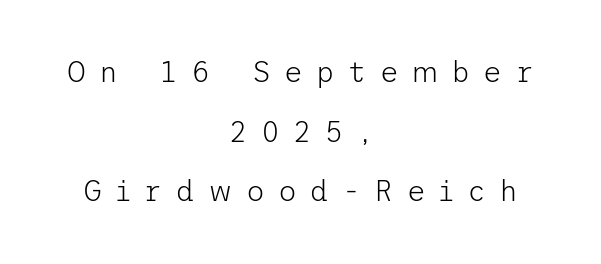
Q: Is the text bold? A: No.
Q: Is the text italic (slanted)? A: No, it is upright.
Q: Is the typeface a serif or a sans-serif typeface? A: Sans-serif.
Q: Is the text underlined? A: No.
Q: How is the paragraph aligned? A: Centered.
Q: Is the spacing between letters normal or unusually wide? A: Unusually wide.
Q: Is the spacing between lines tight, normal or loose? A: Loose.
Q: Width (condensed, normal, or wide)? A: Normal.
Q: Stroke contrast? A: Low.
Q: x-height? A: Medium.
